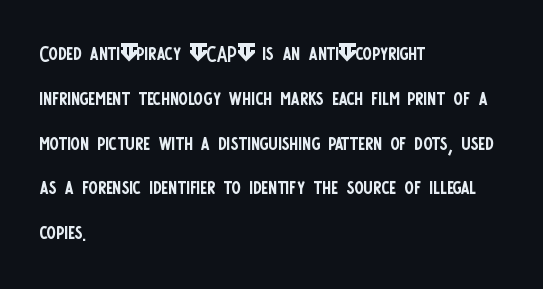
The image shows 28 px regular-weight, condensed sans-serif type, upright; set left-aligned, normal line spacing (1.6x), normal letter spacing, not underlined; low stroke contrast and a large x-height.
